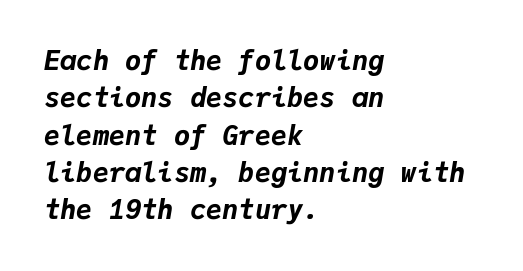
{"italic": "yes", "lean": "right", "slant_degrees": 9, "bold": "yes", "underline": "no", "align": "left", "line_spacing": "normal", "line_spacing_ratio": 1.38, "letter_spacing": "normal", "letter_spacing_em": 0.0, "glyph_px": 27}
